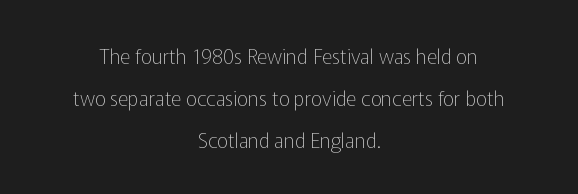
Q: Is the text bold? A: No.
Q: Is the text italic (slanted)? A: No, it is upright.
Q: Is the text underlined? A: No.
Q: How is the paragraph aligned? A: Centered.
Q: Is the spacing between letters normal or unusually wide? A: Normal.
Q: Is the spacing between lines tight, normal or loose? A: Loose.
